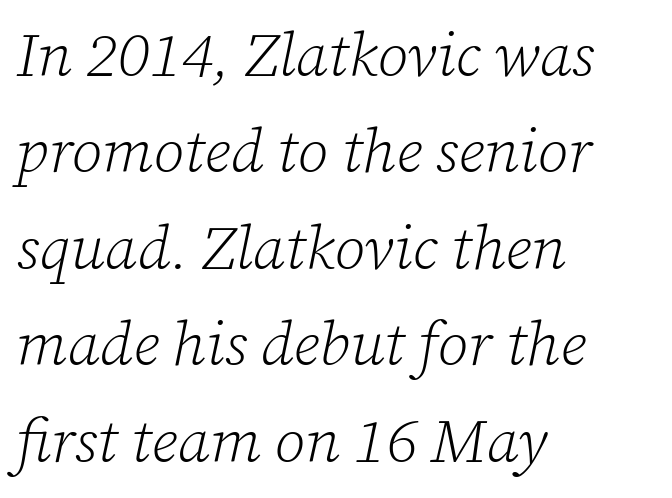
{"serif": "yes", "italic": "yes", "lean": "right", "slant_degrees": 12, "bold": "no", "weight": "light", "width": "normal", "stroke_contrast": "low", "x_height": "medium", "monospaced": "no", "underline": "no", "align": "left", "line_spacing": "normal", "line_spacing_ratio": 1.58, "letter_spacing": "normal", "letter_spacing_em": 0.0, "glyph_px": 61}
